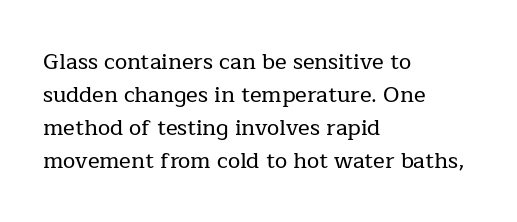
The image shows 22 px text type, upright; set left-aligned, normal line spacing (1.5x), normal letter spacing, not underlined.
